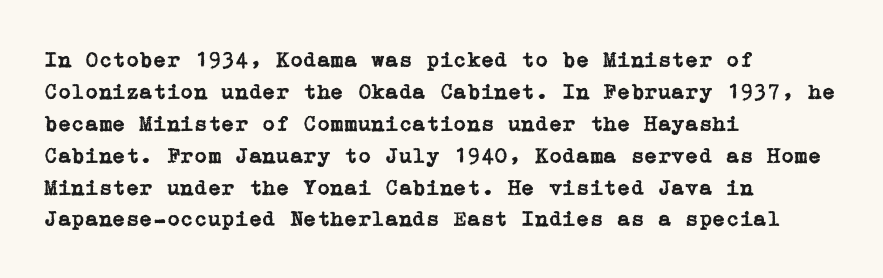
The image shows 22 px text type, upright; set left-aligned, normal line spacing (1.45x), normal letter spacing, not underlined.
